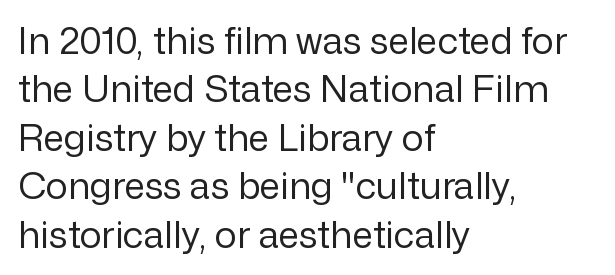
Q: Is the text bold? A: No.
Q: Is the text italic (slanted)? A: No, it is upright.
Q: Is the typeface a serif or a sans-serif typeface? A: Sans-serif.
Q: Is the text underlined? A: No.
Q: How is the paragraph aligned? A: Left-aligned.
Q: Is the spacing between letters normal or unusually wide? A: Normal.
Q: Is the spacing between lines tight, normal or loose? A: Normal.
Q: Width (condensed, normal, or wide)? A: Normal.
Q: Stroke contrast? A: Low.
Q: x-height? A: Medium.
Q: Monospaced? A: No.
